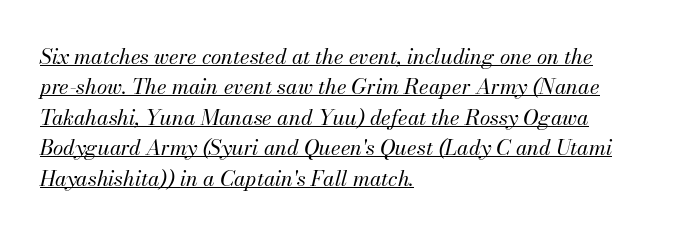
{"italic": "yes", "lean": "right", "slant_degrees": 13, "bold": "no", "underline": "yes", "align": "left", "line_spacing": "normal", "line_spacing_ratio": 1.45, "letter_spacing": "normal", "letter_spacing_em": 0.0, "glyph_px": 21}
